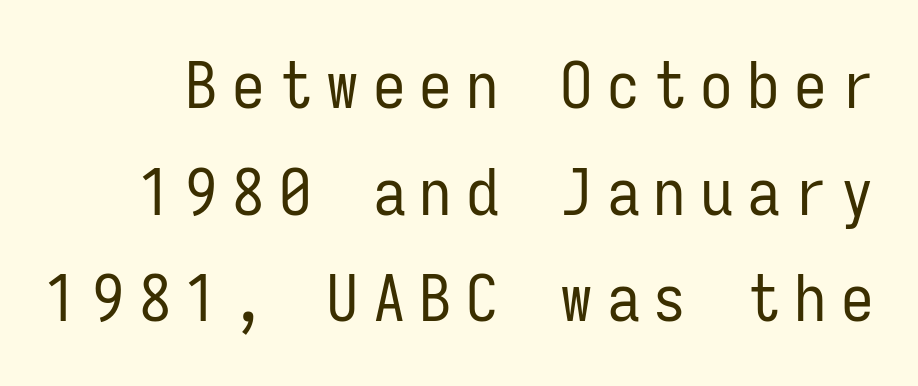
The image shows 65 px regular-weight, condensed sans-serif type, upright, monospaced; set normal line spacing (1.64x), unusually wide letter spacing (+0.22 em), not underlined; low stroke contrast and a medium x-height.
